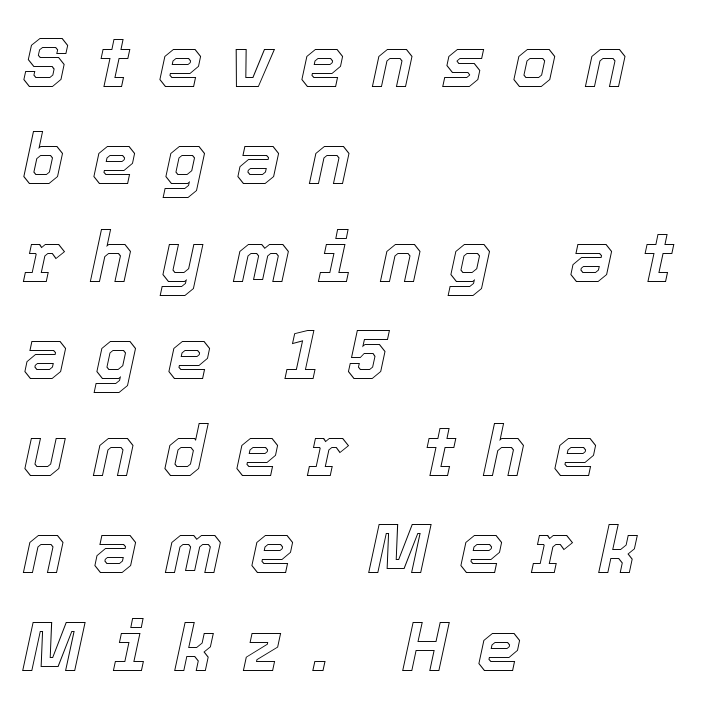
Q: Is the text italic (slanted)? A: Yes, it leans right by about 12 degrees.
Q: Is the text underlined? A: No.
Q: How is the paragraph aligned? A: Left-aligned.
Q: Is the spacing between letters normal or unusually wide? A: Unusually wide.
Q: Is the spacing between lines tight, normal or loose? A: Normal.
Q: Width (condensed, normal, or wide)? A: Normal.
Q: x-height? A: Medium.
Q: Monospaced? A: No.
